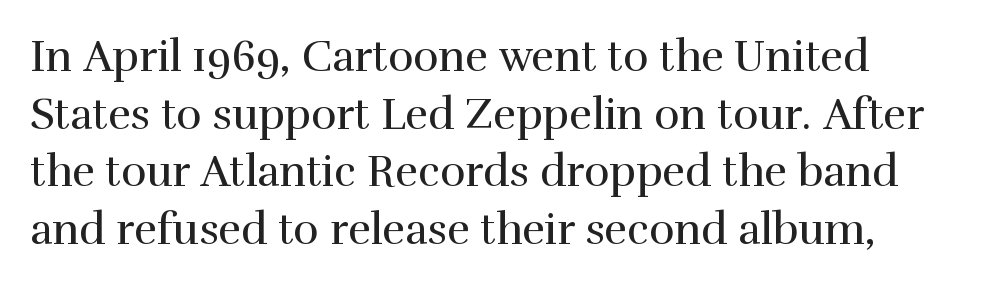
Q: Is the text bold? A: No.
Q: Is the text italic (slanted)? A: No, it is upright.
Q: Is the typeface a serif or a sans-serif typeface? A: Serif.
Q: Is the text underlined? A: No.
Q: How is the paragraph aligned? A: Left-aligned.
Q: Is the spacing between letters normal or unusually wide? A: Normal.
Q: Is the spacing between lines tight, normal or loose? A: Normal.
Q: Width (condensed, normal, or wide)? A: Normal.
Q: Stroke contrast? A: High.
Q: x-height? A: Medium.
Q: Monospaced? A: No.
